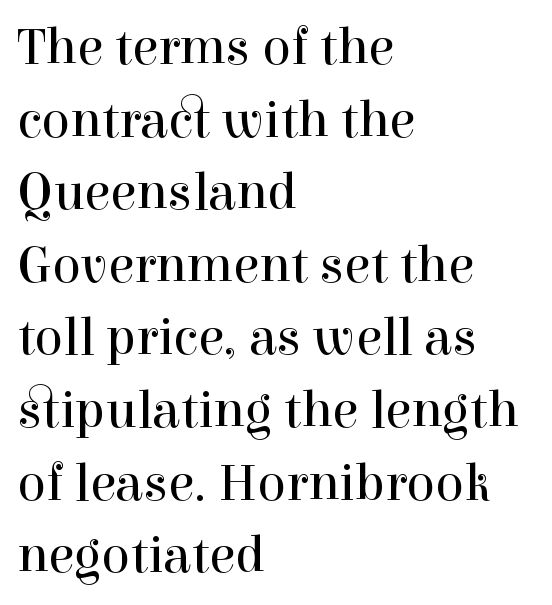
Q: Is the text bold? A: No.
Q: Is the text italic (slanted)? A: No, it is upright.
Q: Is the typeface a serif or a sans-serif typeface? A: Serif.
Q: Is the text underlined? A: No.
Q: How is the paragraph aligned? A: Left-aligned.
Q: Is the spacing between letters normal or unusually wide? A: Normal.
Q: Is the spacing between lines tight, normal or loose? A: Normal.
Q: Width (condensed, normal, or wide)? A: Normal.
Q: x-height? A: Medium.
Q: Monospaced? A: No.
